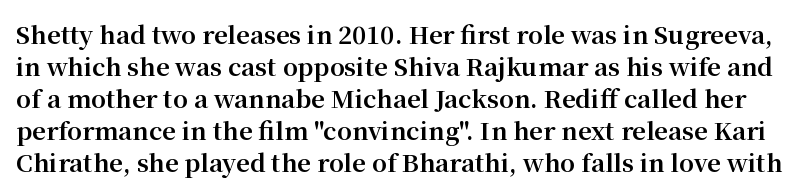
The image shows 24 px bold type, upright; set normal line spacing (1.33x), normal letter spacing, not underlined.
